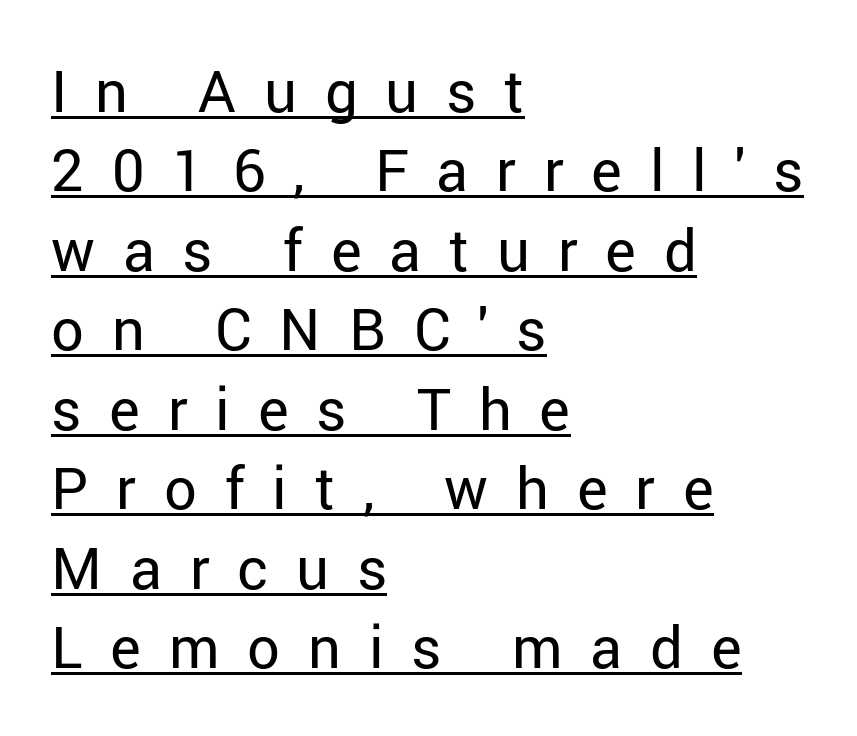
{"serif": "no", "italic": "no", "bold": "no", "weight": "regular", "width": "normal", "stroke_contrast": "low", "x_height": "medium", "monospaced": "no", "underline": "yes", "align": "left", "line_spacing": "normal", "line_spacing_ratio": 1.37, "letter_spacing": "wide", "letter_spacing_em": 0.48, "glyph_px": 58}
